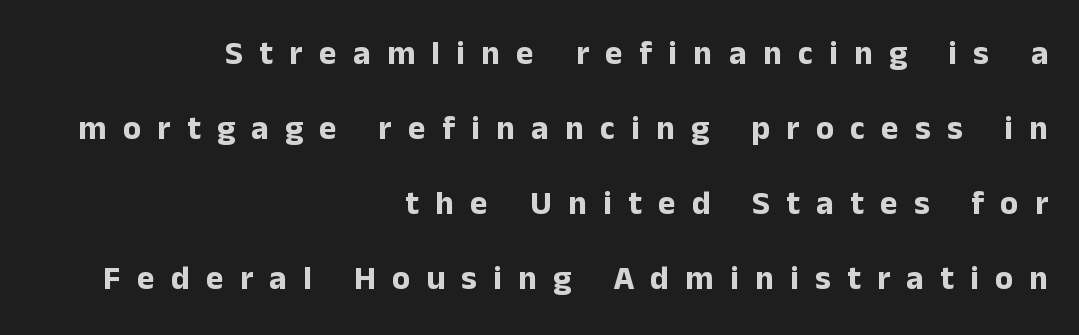
The image shows 33 px bold sans-serif type, upright; set right-aligned, loose line spacing (2.27x), unusually wide letter spacing (+0.5 em), not underlined; low stroke contrast and a medium x-height.
